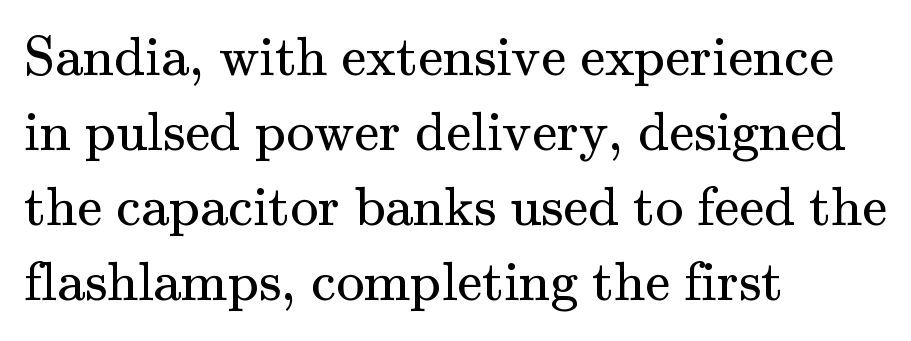
Q: Is the text bold? A: No.
Q: Is the text italic (slanted)? A: No, it is upright.
Q: Is the typeface a serif or a sans-serif typeface? A: Serif.
Q: Is the text underlined? A: No.
Q: How is the paragraph aligned? A: Left-aligned.
Q: Is the spacing between letters normal or unusually wide? A: Normal.
Q: Is the spacing between lines tight, normal or loose? A: Normal.
Q: Width (condensed, normal, or wide)? A: Normal.
Q: Stroke contrast? A: Medium.
Q: x-height? A: Small.
Q: Monospaced? A: No.
